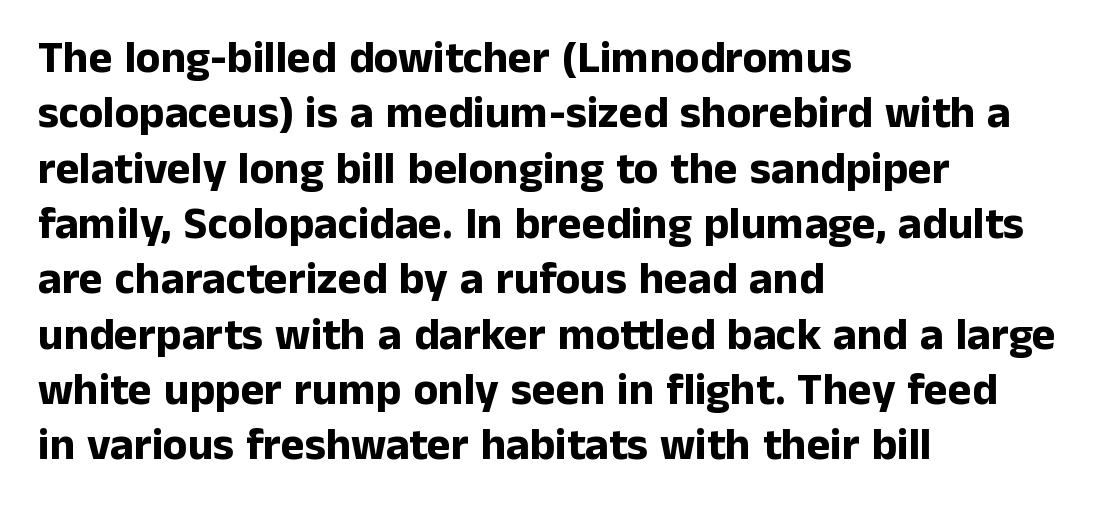
Q: Is the text bold? A: Yes.
Q: Is the text italic (slanted)? A: No, it is upright.
Q: Is the typeface a serif or a sans-serif typeface? A: Sans-serif.
Q: Is the text underlined? A: No.
Q: How is the paragraph aligned? A: Left-aligned.
Q: Is the spacing between letters normal or unusually wide? A: Normal.
Q: Width (condensed, normal, or wide)? A: Normal.
Q: Stroke contrast? A: Low.
Q: x-height? A: Medium.
Q: Monospaced? A: No.
